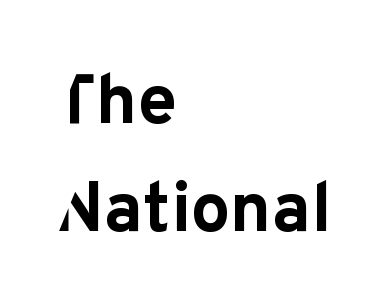
Regarding serifs, this sample does without them. Emphasis by weight is at full strength: bold. Rule under the text: the space is simply empty. Do the characters align in a grid? No, the font is proportional. The rendering uses a moderate line-height, typical for paragraphs. Every stem runs plumb, perpendicular to the baseline.
